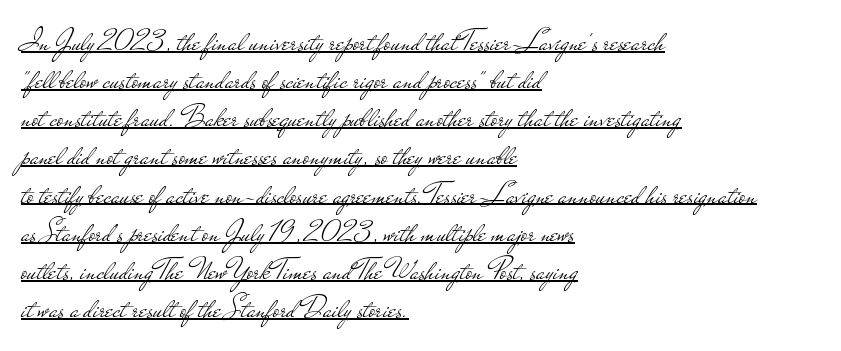
Tracking value appears to be zero — textbook default spacing. Does a line run under the words? Yes, clearly. Letterform terminals end flat and unadorned throughout the passage. The strokes are not fattened; the text isn't bold. Think of a printed novel: that variable character pitch is what you see here.
